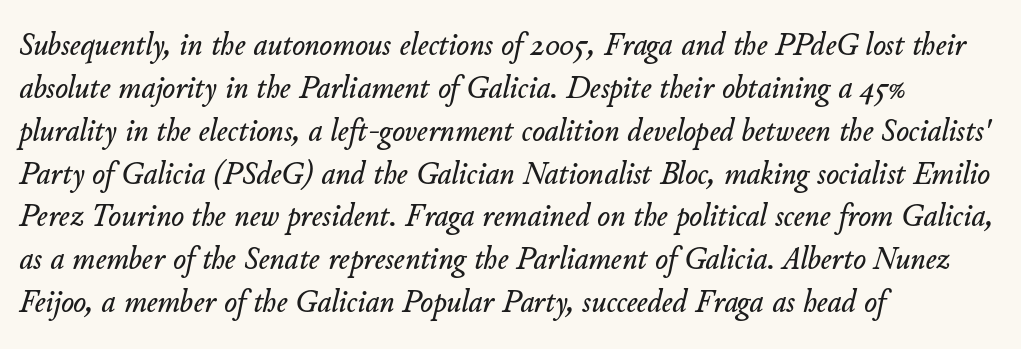
{"italic": "yes", "lean": "right", "slant_degrees": 11, "width": "normal", "stroke_contrast": "low", "x_height": "small", "monospaced": "no", "underline": "no", "align": "left", "line_spacing": "normal", "line_spacing_ratio": 1.26, "letter_spacing": "normal", "letter_spacing_em": 0.0, "glyph_px": 34}
